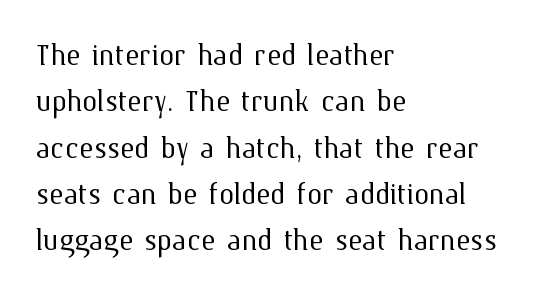
Honestly, there is no underline to notice here at all. The rendering uses natural spacing where letterforms have individual widths. Summary of weight: not heavy and not bold. All the whitespace from short lines collects on the right. The rendering keeps characters at their native spacing.
